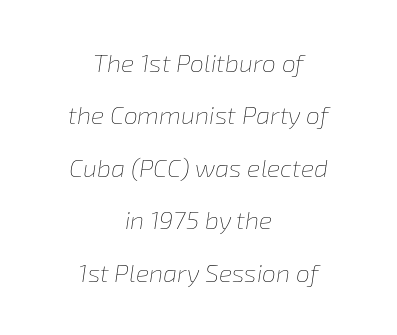
Q: Is the text bold? A: No.
Q: Is the text italic (slanted)? A: Yes, it leans right by about 8 degrees.
Q: Is the text underlined? A: No.
Q: How is the paragraph aligned? A: Centered.
Q: Is the spacing between letters normal or unusually wide? A: Normal.
Q: Is the spacing between lines tight, normal or loose? A: Loose.
